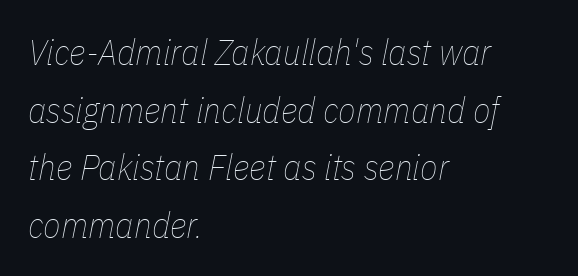
Q: Is the text bold? A: No.
Q: Is the text italic (slanted)? A: Yes, it leans right by about 11 degrees.
Q: Is the text underlined? A: No.
Q: How is the paragraph aligned? A: Left-aligned.
Q: Is the spacing between letters normal or unusually wide? A: Normal.
Q: Is the spacing between lines tight, normal or loose? A: Normal.
Q: Width (condensed, normal, or wide)? A: Condensed.
Q: Stroke contrast? A: Low.
Q: x-height? A: Medium.
Q: Monospaced? A: No.
